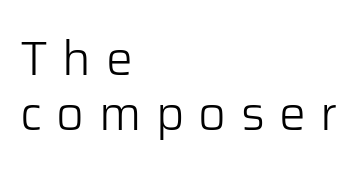
The image shows 48 px light sans-serif type, upright; set left-aligned, tight line spacing (1.15x), unusually wide letter spacing (+0.3 em), not underlined; low stroke contrast and a medium x-height.
